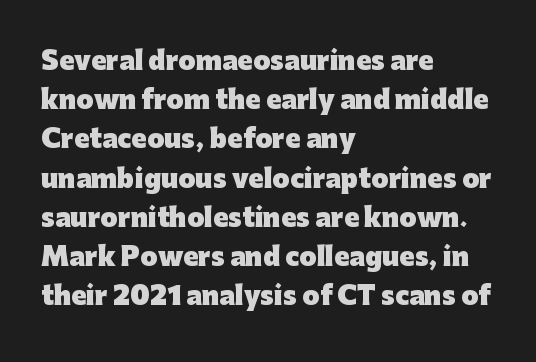
The image shows 25 px bold type, upright; set left-aligned, normal line spacing (1.57x), normal letter spacing, not underlined.
